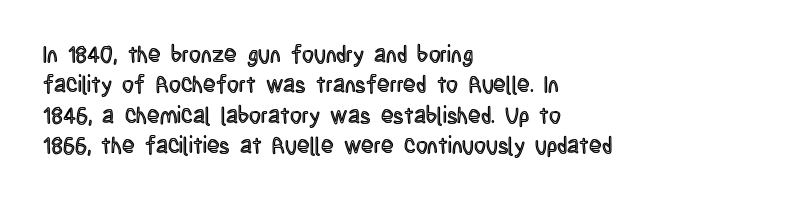
Q: Is the text italic (slanted)? A: No, it is upright.
Q: Is the text underlined? A: No.
Q: How is the paragraph aligned? A: Left-aligned.
Q: Is the spacing between letters normal or unusually wide? A: Normal.
Q: Is the spacing between lines tight, normal or loose? A: Normal.
